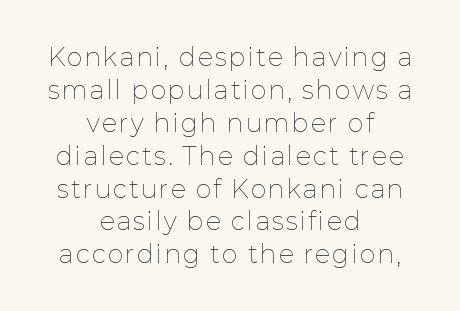
The image shows 24 px text type, upright; set centered, normal line spacing (1.37x), not underlined.
